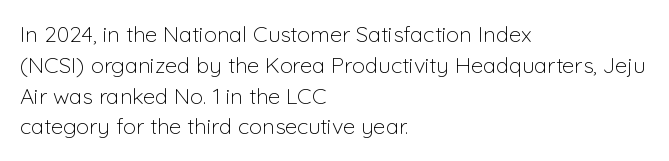
{"italic": "no", "bold": "no", "underline": "no", "align": "left", "line_spacing": "normal", "line_spacing_ratio": 1.4, "letter_spacing": "normal", "letter_spacing_em": 0.0, "glyph_px": 22}
